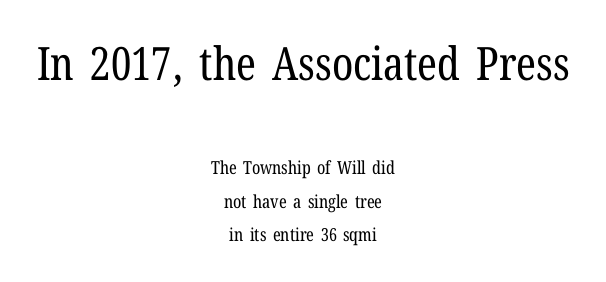
Q: Is the text bold? A: No.
Q: Is the text italic (slanted)? A: No, it is upright.
Q: Is the typeface a serif or a sans-serif typeface? A: Serif.
Q: Is the text underlined? A: No.
Q: How is the paragraph aligned? A: Centered.
Q: Is the spacing between letters normal or unusually wide? A: Normal.
Q: Which block of text is set in a larger size, the first (top) or the second (bottom)? A: The first (top) one.
Q: Width (condensed, normal, or wide)? A: Condensed.
Q: Stroke contrast? A: Low.
Q: x-height? A: Medium.
Q: Monospaced? A: No.
